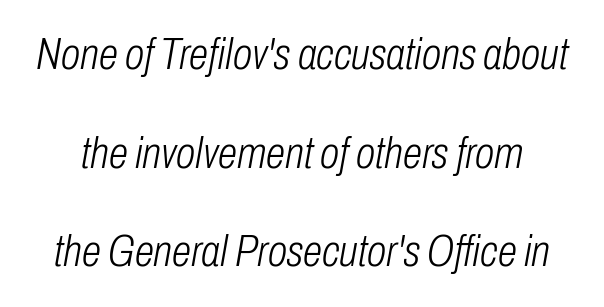
Here the designer chose a conventional face with non-uniform glyph widths. Each row of text sits above clean, open space. Stroke mass is kept to a normal reading level or below. Each word holds together tightly as a unit, with standard inter-letter gaps. Observe the lean: these are italic letterforms. The rendering uses a large line-height, opening up the rows.
